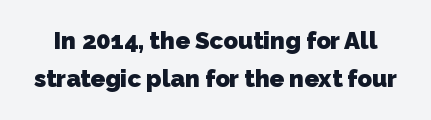
Check the space under the baseline: it is left empty. The typesetting leans heavy: a genuine bold. Line spacing here is normal. The gaps between neighbouring characters are ordinary and unremarkable.
